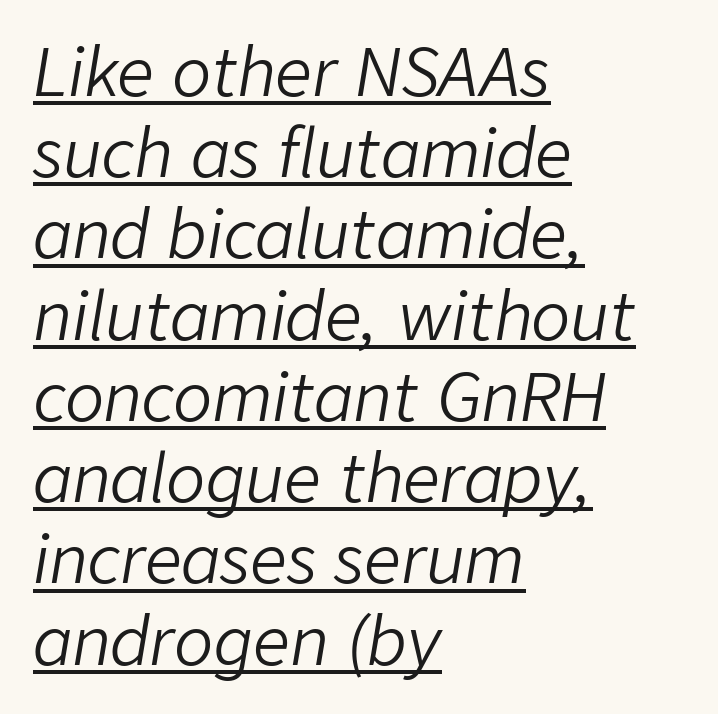
Q: Is the text bold? A: No.
Q: Is the text italic (slanted)? A: Yes, it leans right by about 9 degrees.
Q: Is the text underlined? A: Yes.
Q: How is the paragraph aligned? A: Left-aligned.
Q: Is the spacing between letters normal or unusually wide? A: Normal.
Q: Is the spacing between lines tight, normal or loose? A: Normal.
Q: Width (condensed, normal, or wide)? A: Normal.
Q: Stroke contrast? A: Low.
Q: x-height? A: Medium.
Q: Monospaced? A: No.
